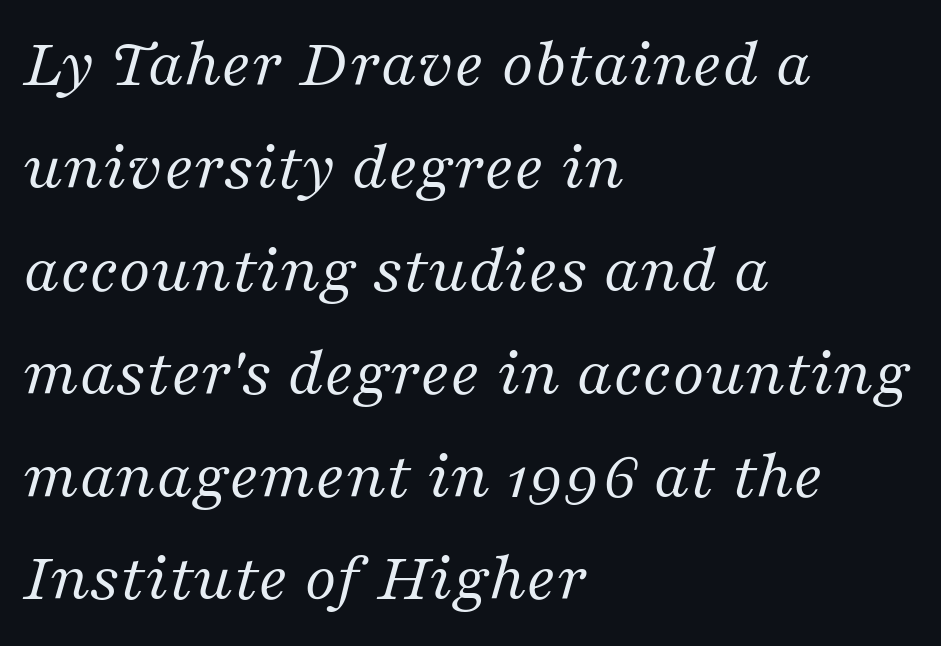
{"serif": "yes", "italic": "yes", "lean": "right", "slant_degrees": 16, "bold": "no", "weight": "regular", "width": "normal", "stroke_contrast": "medium", "x_height": "medium", "monospaced": "no", "underline": "no", "align": "left", "line_spacing": "normal", "line_spacing_ratio": 1.47, "letter_spacing": "normal", "letter_spacing_em": 0.0, "glyph_px": 70}
